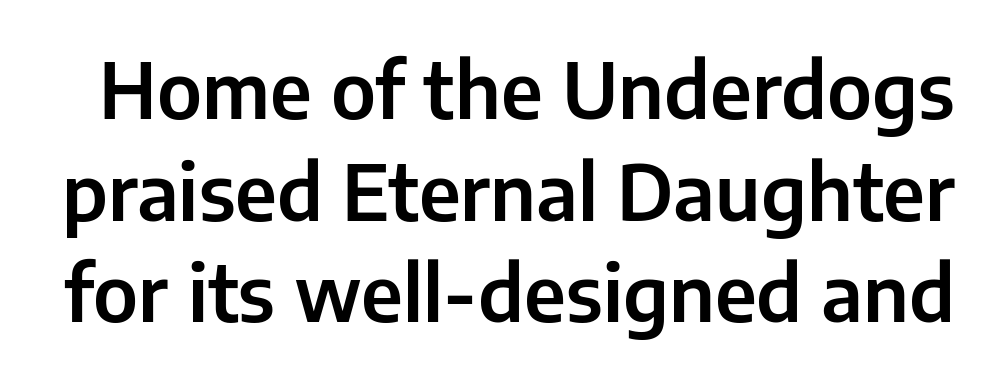
{"serif": "no", "italic": "no", "width": "normal", "stroke_contrast": "low", "x_height": "medium", "monospaced": "no", "underline": "no", "line_spacing": "normal", "line_spacing_ratio": 1.32, "letter_spacing": "normal", "letter_spacing_em": 0.0, "glyph_px": 77}
